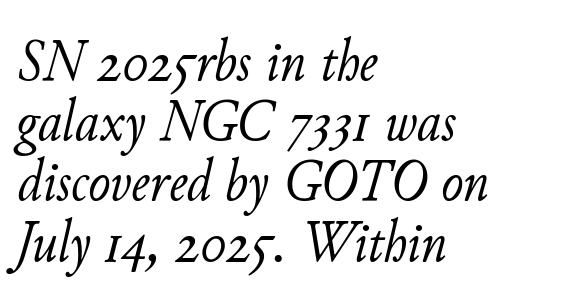
{"italic": "yes", "lean": "right", "slant_degrees": 11, "bold": "no", "weight": "light", "width": "normal", "stroke_contrast": "low", "x_height": "small", "monospaced": "no", "underline": "no", "align": "left", "line_spacing": "tight", "line_spacing_ratio": 1.02, "letter_spacing": "normal", "letter_spacing_em": 0.0, "glyph_px": 59}
